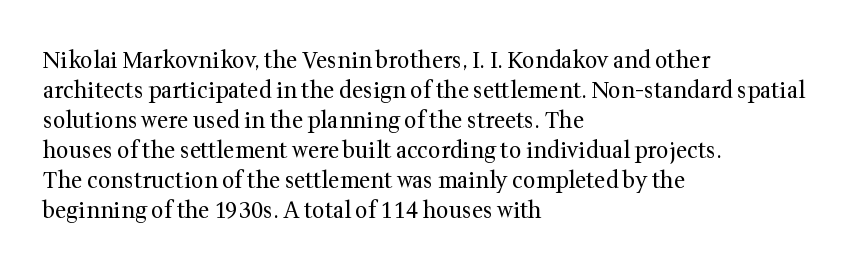
Q: Is the text bold? A: No.
Q: Is the text italic (slanted)? A: No, it is upright.
Q: Is the text underlined? A: No.
Q: How is the paragraph aligned? A: Left-aligned.
Q: Is the spacing between letters normal or unusually wide? A: Normal.
Q: Is the spacing between lines tight, normal or loose? A: Normal.
